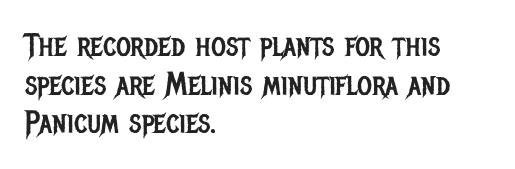
The font family rendered here belongs to the sans-serif group. In CSS terms this would be text-align: left. It's the straight-up-and-down kind of type. Letter spacing: default.
